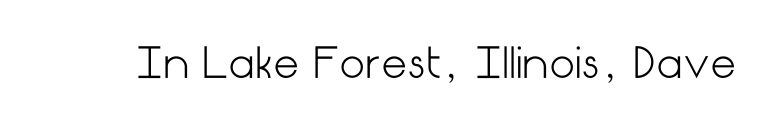
The image shows 41 px light sans-serif type, upright; set normal letter spacing, not underlined; low stroke contrast and a medium x-height.
